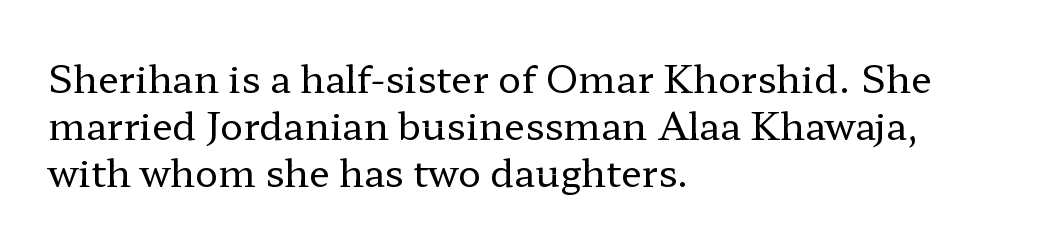
Nope, not italic — everything's standing straight. The glyphs in this specimen are seriffed. A typesetter would call this zero additional tracking. The rendering anchors every line to the left-hand side. Each stroke keeps to a modest, everyday thickness or less.
